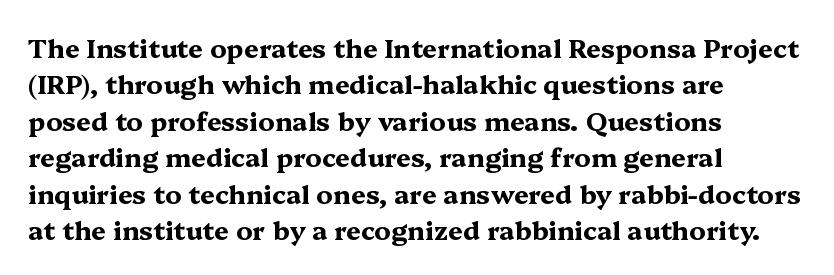
Q: Is the text bold? A: Yes.
Q: Is the text italic (slanted)? A: No, it is upright.
Q: Is the text underlined? A: No.
Q: How is the paragraph aligned? A: Left-aligned.
Q: Is the spacing between letters normal or unusually wide? A: Normal.
Q: Is the spacing between lines tight, normal or loose? A: Normal.
